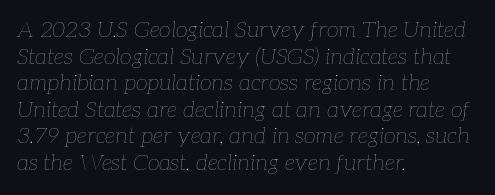
{"italic": "yes", "lean": "right", "slant_degrees": 7, "bold": "no", "underline": "no", "align": "left", "line_spacing_ratio": 1.21, "letter_spacing": "normal", "letter_spacing_em": 0.0, "glyph_px": 22}
